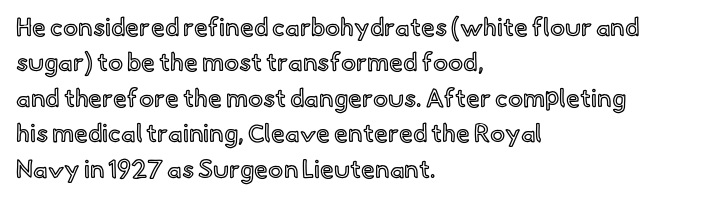
{"italic": "no", "underline": "no", "align": "left", "line_spacing": "normal", "line_spacing_ratio": 1.42, "letter_spacing": "normal", "letter_spacing_em": 0.0, "glyph_px": 25}
